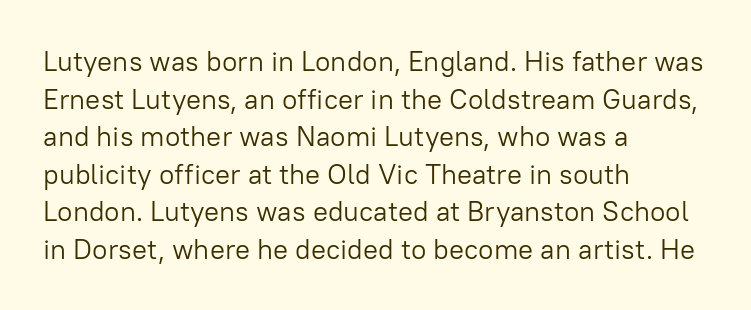
Q: Is the text bold? A: No.
Q: Is the text italic (slanted)? A: No, it is upright.
Q: Is the typeface a serif or a sans-serif typeface? A: Sans-serif.
Q: Is the text underlined? A: No.
Q: How is the paragraph aligned? A: Left-aligned.
Q: Is the spacing between letters normal or unusually wide? A: Normal.
Q: Is the spacing between lines tight, normal or loose? A: Normal.
Q: Width (condensed, normal, or wide)? A: Normal.
Q: Stroke contrast? A: Low.
Q: x-height? A: Medium.
Q: Monospaced? A: No.
